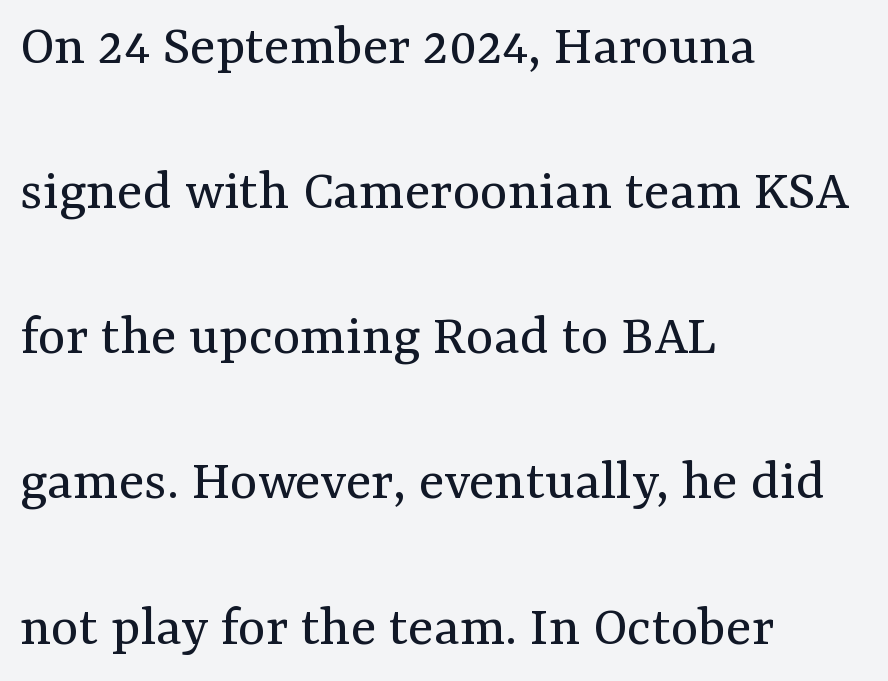
A typesetter would call this proportional, since set widths differ per character. The block of text is sparse from top to bottom, with ample space between rows. The foot of each line stays bare and open. Do the letters lean? They stand straight.
